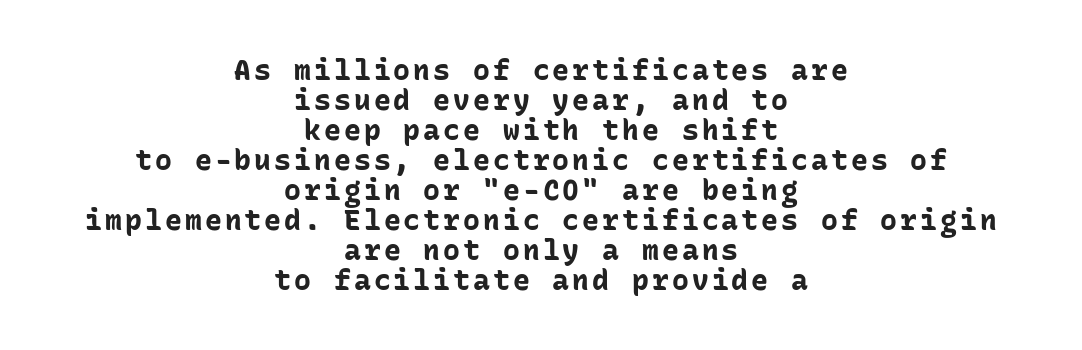
Vertically, the passage feels compressed, each row crowding the next. Weight check: bold — yes, fully. If you drew a line through each stem, it would be perfectly vertical. A typesetter would label this face a sans. A centered setting, common on invitations and titles, is used for this passage.
